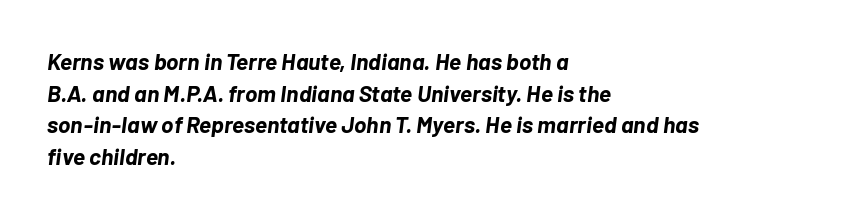
{"italic": "yes", "lean": "right", "slant_degrees": 7, "bold": "yes", "underline": "no", "align": "left", "line_spacing": "normal", "line_spacing_ratio": 1.37, "letter_spacing": "normal", "letter_spacing_em": 0.0, "glyph_px": 23}
